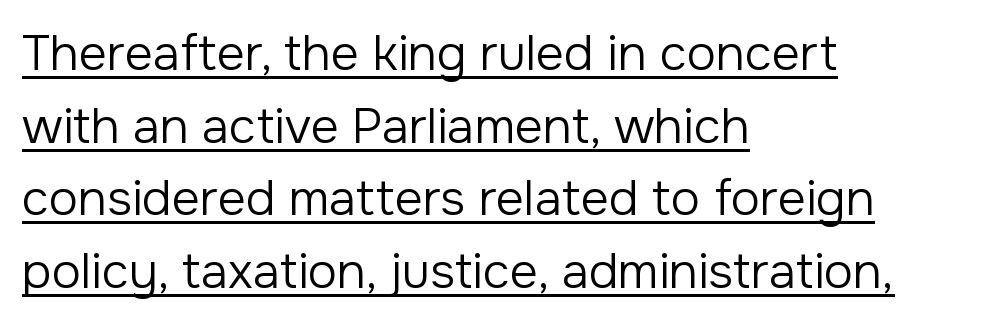
The image shows 49 px regular-weight sans-serif type, upright; set left-aligned, normal line spacing (1.48x), normal letter spacing, underlined; low stroke contrast and a medium x-height.
